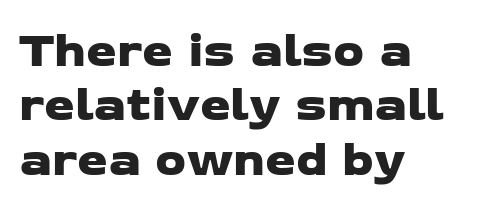
The lines are packed closely together with very little leading. Is this a sans? Yes — the strokes have no serifs. Descender tails drop into unmarked territory. The passage is arranged the way most books set body copy — flush left.
